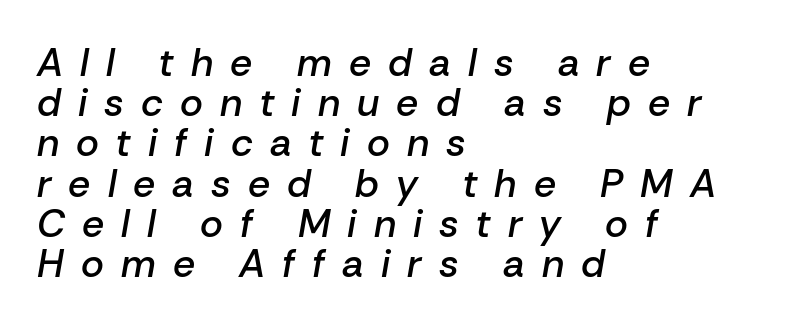
The image shows 39 px semibold type, italic (leaning right); set left-aligned, tight line spacing (1.03x), unusually wide letter spacing (+0.44 em), not underlined; low stroke contrast and a medium x-height.
